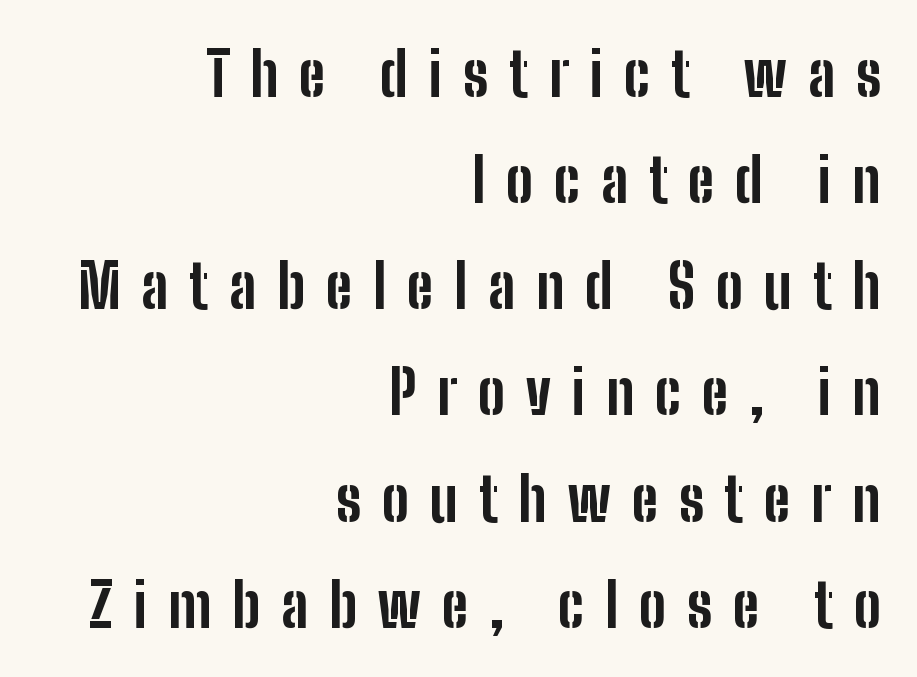
{"serif": "no", "italic": "no", "bold": "yes", "weight": "bold", "width": "condensed", "stroke_contrast": "low", "x_height": "medium", "monospaced": "no", "underline": "no", "align": "right", "line_spacing_ratio": 1.74, "letter_spacing": "wide", "letter_spacing_em": 0.34, "glyph_px": 61}
